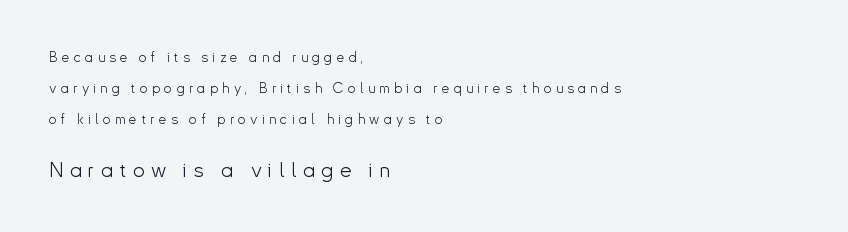
Q: Is the text bold? A: No.
Q: Is the text italic (slanted)? A: No, it is upright.
Q: Is the text underlined? A: No.
Q: How is the paragraph aligned? A: Left-aligned.
Q: Is the spacing between letters normal or unusually wide? A: Unusually wide.
Q: Is the spacing between lines tight, normal or loose? A: Loose.
Q: Which block of text is set in a larger size, the first (top) or the second (bottom)? A: The second (bottom) one.
